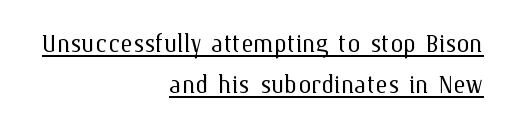
The image shows 33 px light type, upright; set right-aligned, line spacing 1.24x, normal letter spacing, underlined; medium stroke contrast and a medium x-height.
